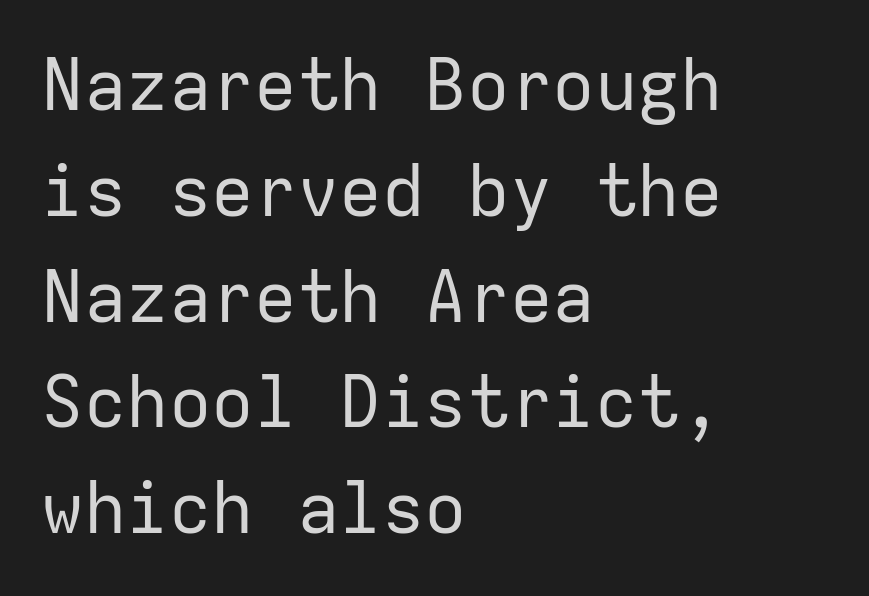
{"serif": "no", "italic": "no", "bold": "no", "weight": "regular", "width": "normal", "stroke_contrast": "low", "x_height": "medium", "monospaced": "yes", "underline": "no", "align": "left", "line_spacing": "normal", "line_spacing_ratio": 1.49, "letter_spacing": "normal", "letter_spacing_em": 0.0, "glyph_px": 71}
